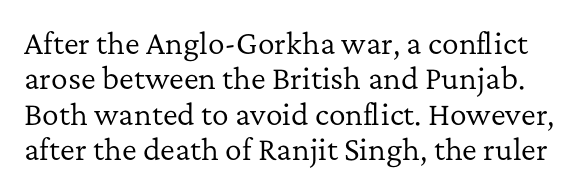
{"serif": "yes", "italic": "no", "bold": "no", "weight": "regular", "width": "normal", "stroke_contrast": "low", "x_height": "medium", "monospaced": "no", "underline": "no", "line_spacing": "normal", "line_spacing_ratio": 1.26, "letter_spacing": "normal", "letter_spacing_em": 0.0, "glyph_px": 28}
